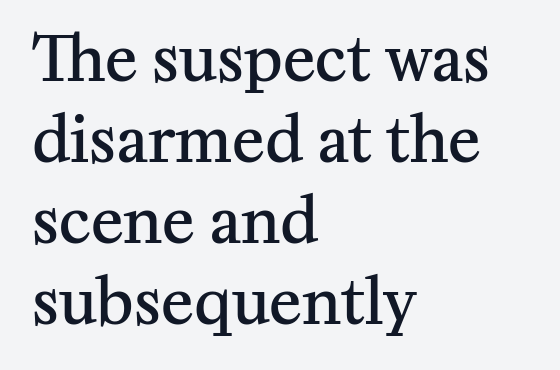
The image shows 61 px semibold serif type, upright; set left-aligned, normal line spacing (1.33x), normal letter spacing, not underlined; medium stroke contrast and a medium x-height.
